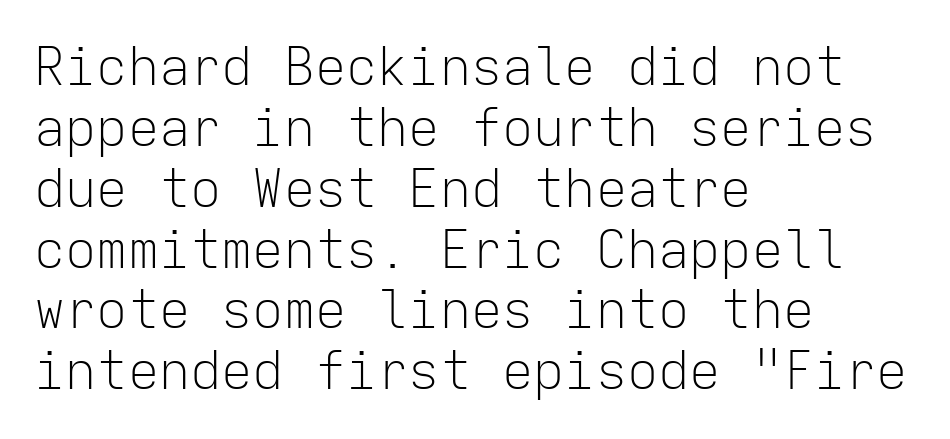
The image shows 52 px light sans-serif type, upright, monospaced; set left-aligned, line spacing 1.17x, normal letter spacing, not underlined; low stroke contrast and a medium x-height.
